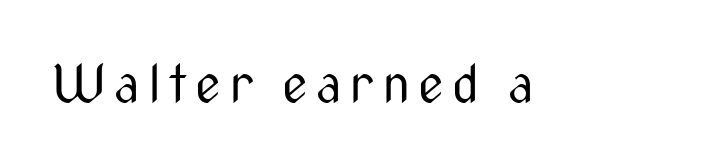
Q: Is the text bold? A: No.
Q: Is the text italic (slanted)? A: No, it is upright.
Q: Is the typeface a serif or a sans-serif typeface? A: Sans-serif.
Q: Is the text underlined? A: No.
Q: Width (condensed, normal, or wide)? A: Condensed.
Q: Stroke contrast? A: Medium.
Q: x-height? A: Medium.
Q: Monospaced? A: No.
